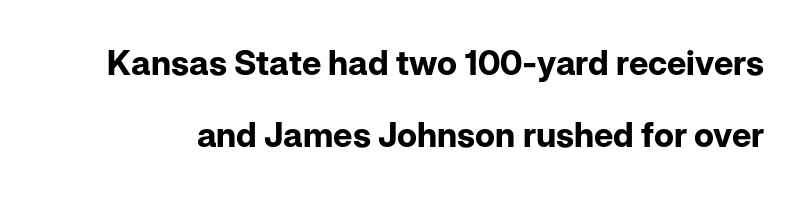
The image shows 34 px bold sans-serif type, upright; set loose line spacing (2.13x), normal letter spacing, not underlined; low stroke contrast and a medium x-height.
